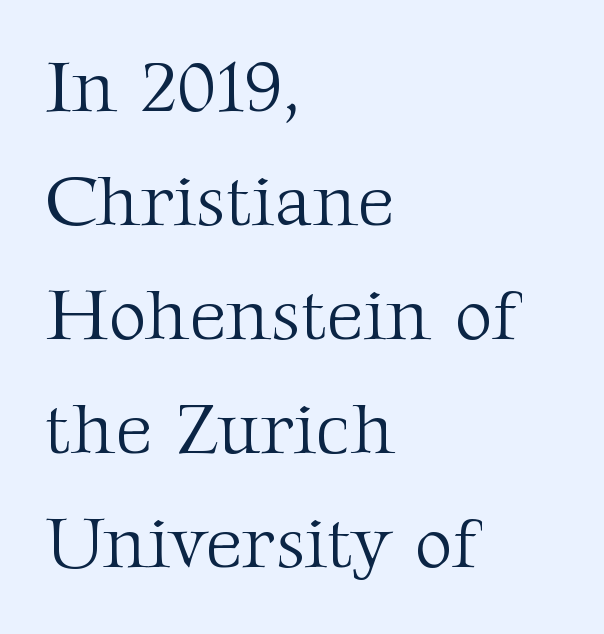
Q: Is the text bold? A: No.
Q: Is the text italic (slanted)? A: No, it is upright.
Q: Is the typeface a serif or a sans-serif typeface? A: Serif.
Q: Is the text underlined? A: No.
Q: How is the paragraph aligned? A: Left-aligned.
Q: Is the spacing between letters normal or unusually wide? A: Normal.
Q: Is the spacing between lines tight, normal or loose? A: Normal.
Q: Width (condensed, normal, or wide)? A: Normal.
Q: Stroke contrast? A: Medium.
Q: x-height? A: Medium.
Q: Monospaced? A: No.
